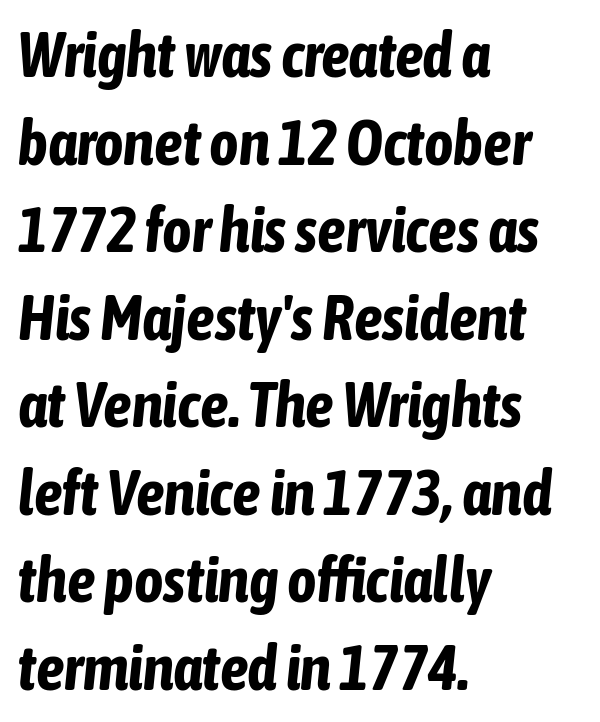
The image shows 63 px bold, condensed type, italic (leaning right); set left-aligned, normal line spacing (1.39x), normal letter spacing, not underlined; low stroke contrast and a medium x-height.
